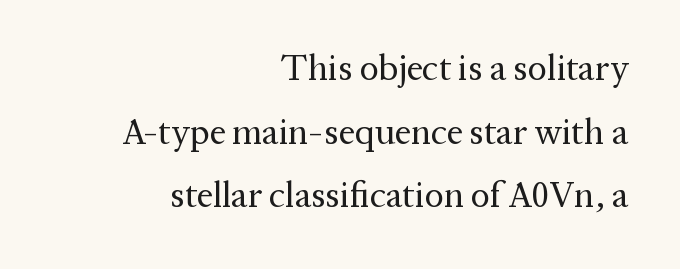
{"serif": "yes", "italic": "no", "bold": "no", "weight": "regular", "width": "normal", "stroke_contrast": "medium", "x_height": "medium", "monospaced": "no", "underline": "no", "align": "right", "line_spacing_ratio": 1.77, "letter_spacing": "normal", "letter_spacing_em": 0.0, "glyph_px": 36}
